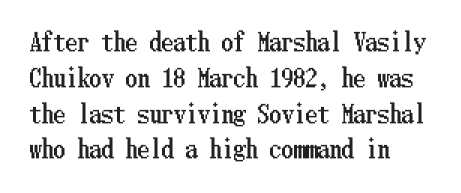
The image shows 24 px text type, upright; set left-aligned, normal line spacing (1.49x), normal letter spacing, not underlined.
